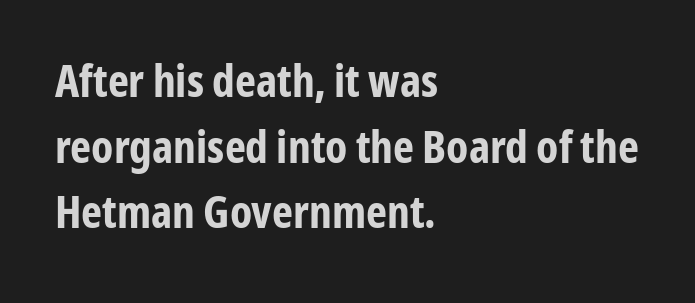
Serifs: no, the terminals of the letterforms are clean. The specimen omits any rule beneath the text block's lines. The typesetting leans heavy: a genuine bold. Is there any slant? The stems are plumb. The type is set solid horizontally, with unmodified tracking. A typesetter would call this proportional, since set widths differ per character.
